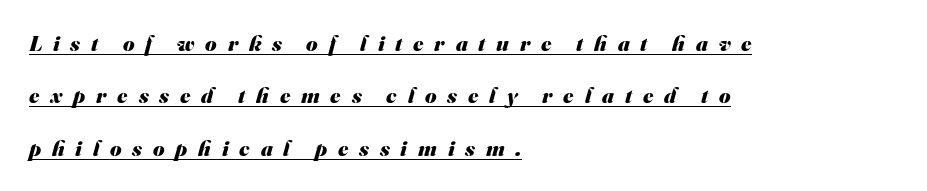
The image shows 22 px bold type; set left-aligned, loose line spacing (2.38x), unusually wide letter spacing (+0.49 em), underlined.
